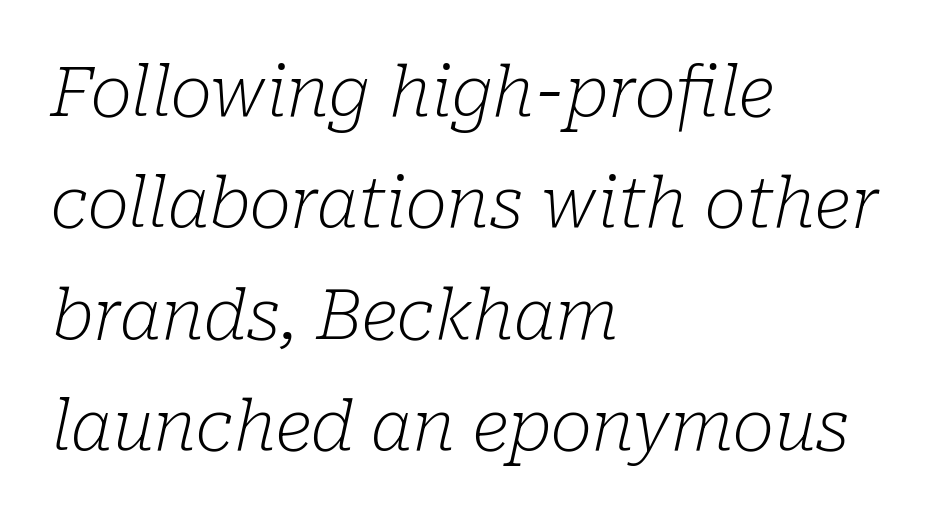
Any mark beneath the type? The region is blank. If you drew a ruler down the left edge, every line would touch it. Evenly set lines give the paragraph a standard silhouette. Each letter keeps its own natural width here, so spacing adapts to shape. This sample uses an oblique cut, with every glyph tilted off the vertical.
